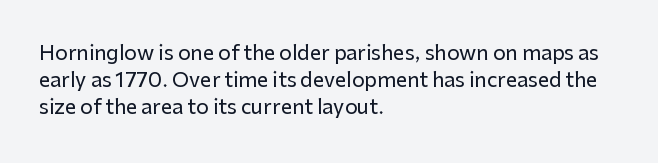
The image shows 20 px text type, upright; set left-aligned, normal line spacing (1.35x), normal letter spacing, not underlined.
